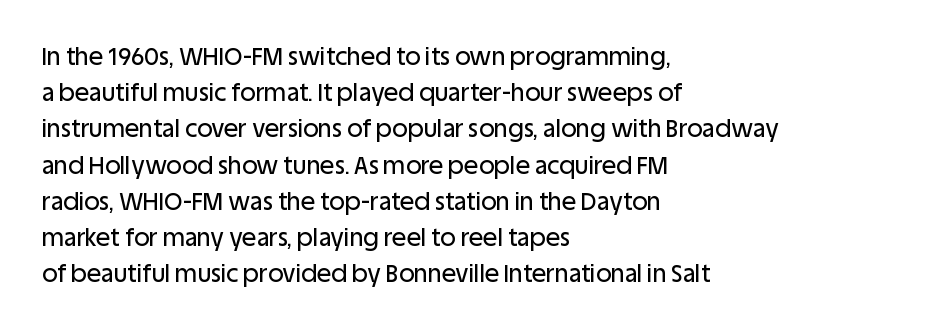
Leading: standard. Ascenders rise straight up at ninety degrees. Nobody drew a line under any word here. Here the glyphs are tracked normally, forming tight word shapes. All the whitespace from short lines collects on the right.
